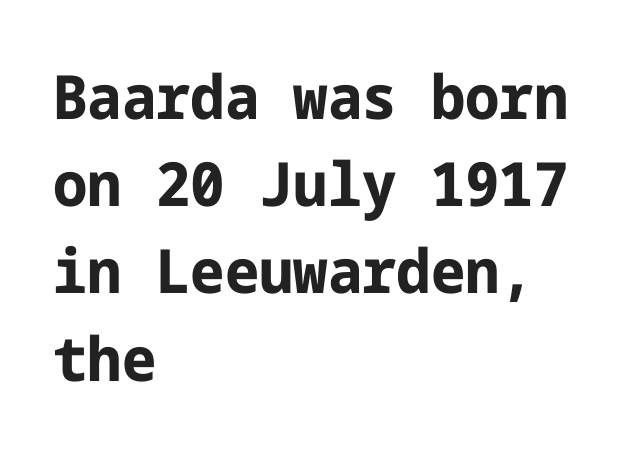
Q: Is the text bold? A: Yes.
Q: Is the text italic (slanted)? A: No, it is upright.
Q: Is the typeface a serif or a sans-serif typeface? A: Sans-serif.
Q: Is the text underlined? A: No.
Q: How is the paragraph aligned? A: Left-aligned.
Q: Is the spacing between letters normal or unusually wide? A: Normal.
Q: Is the spacing between lines tight, normal or loose? A: Normal.
Q: Width (condensed, normal, or wide)? A: Normal.
Q: Stroke contrast? A: Low.
Q: x-height? A: Medium.
